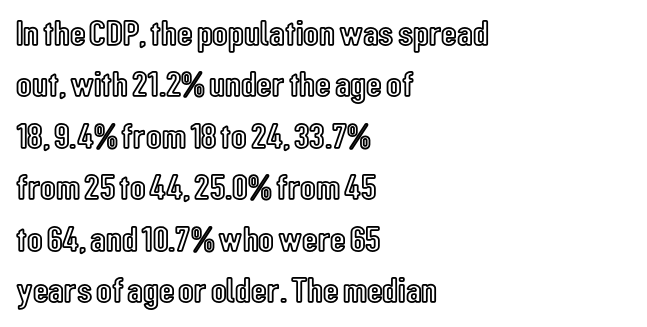
Horizontally, the lines are justified to the leading edge only. These lines were composed using upright roman letters. The strip under each line holds only bare page. The line texture is even and compact thanks to regular tracking. Is there much room between lines? A standard amount, neither cramped nor airy. Here the designer chose a conventional face with non-uniform glyph widths.
